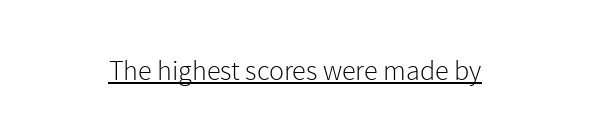
The image shows 28 px light sans-serif type, upright; set normal letter spacing, underlined; a medium x-height.
